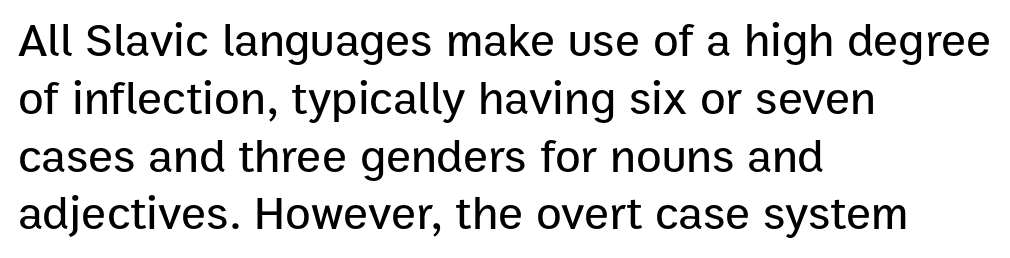
The image shows 47 px sans-serif type, upright; set left-aligned, line spacing 1.23x, normal letter spacing, not underlined; low stroke contrast and a medium x-height.
